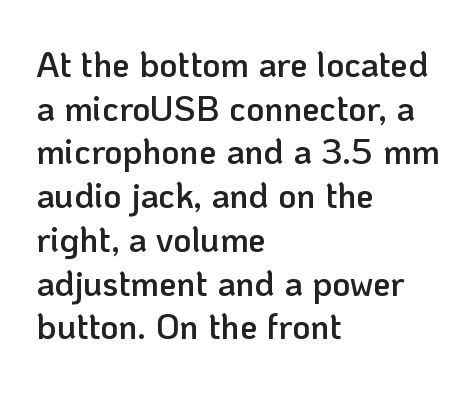
{"serif": "no", "italic": "no", "bold": "semi", "weight": "semibold", "width": "normal", "stroke_contrast": "low", "x_height": "medium", "monospaced": "no", "underline": "no", "align": "left", "line_spacing": "normal", "line_spacing_ratio": 1.25, "letter_spacing": "normal", "letter_spacing_em": 0.0, "glyph_px": 35}
